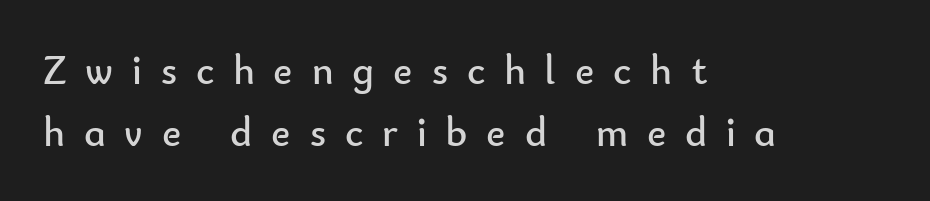
Q: Is the text bold? A: No.
Q: Is the text italic (slanted)? A: No, it is upright.
Q: Is the typeface a serif or a sans-serif typeface? A: Sans-serif.
Q: Is the text underlined? A: No.
Q: How is the paragraph aligned? A: Left-aligned.
Q: Is the spacing between letters normal or unusually wide? A: Unusually wide.
Q: Is the spacing between lines tight, normal or loose? A: Normal.
Q: Width (condensed, normal, or wide)? A: Normal.
Q: Stroke contrast? A: Low.
Q: x-height? A: Small.
Q: Monospaced? A: No.
